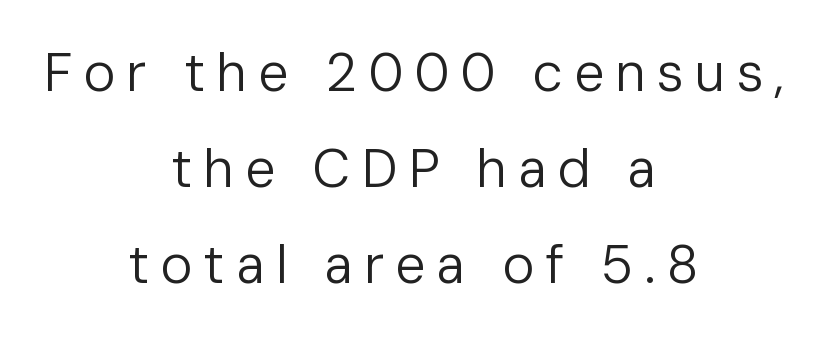
The image shows 54 px regular-weight sans-serif type, upright; set centered, line spacing 1.78x, unusually wide letter spacing (+0.2 em), not underlined; low stroke contrast and a medium x-height.
